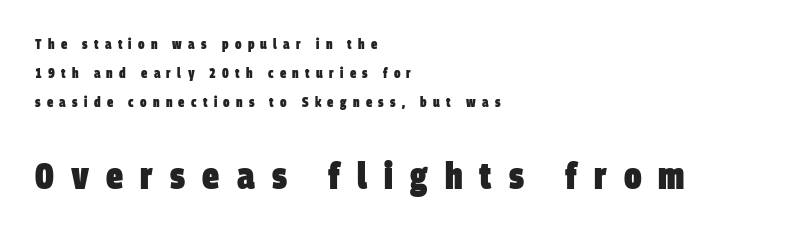
Q: Is the text bold? A: Yes.
Q: Is the typeface a serif or a sans-serif typeface? A: Sans-serif.
Q: Is the text underlined? A: No.
Q: How is the paragraph aligned? A: Left-aligned.
Q: Is the spacing between letters normal or unusually wide? A: Unusually wide.
Q: Is the spacing between lines tight, normal or loose? A: Loose.
Q: Which block of text is set in a larger size, the first (top) or the second (bottom)? A: The second (bottom) one.
Q: Width (condensed, normal, or wide)? A: Condensed.
Q: Stroke contrast? A: Low.
Q: x-height? A: Large.
Q: Monospaced? A: No.
